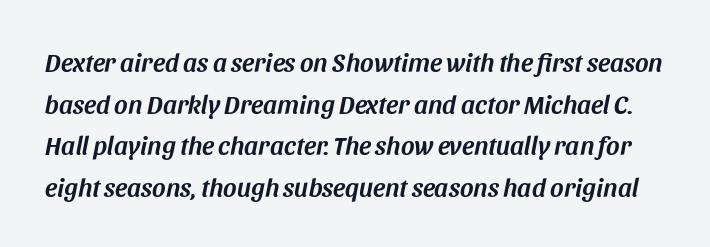
This rendering features lettering with no underline. Nothing unusual about the tracking: characters are spaced as the font intends. This sample keeps an unexceptional amount of space between lines. The glyphs look as if they've been sheared to an angle.
